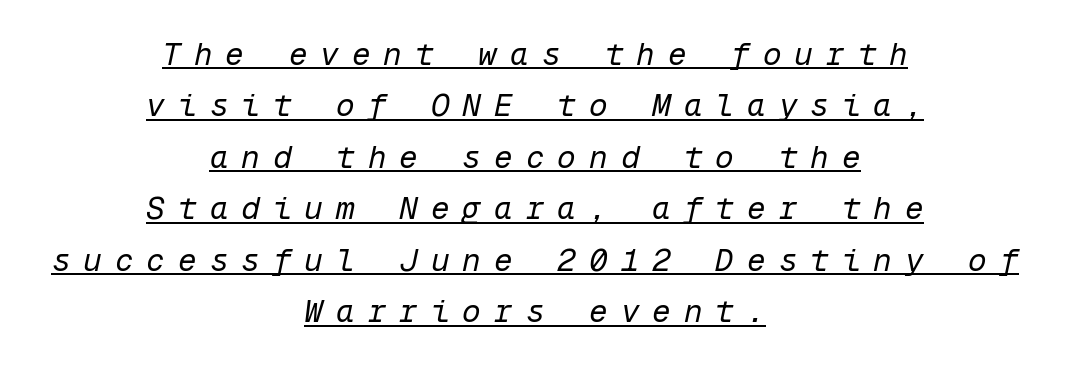
{"italic": "yes", "lean": "right", "slant_degrees": 12, "bold": "no", "weight": "regular", "width": "normal", "stroke_contrast": "low", "x_height": "medium", "monospaced": "yes", "underline": "yes", "align": "center", "line_spacing": "normal", "line_spacing_ratio": 1.66, "letter_spacing": "wide", "letter_spacing_em": 0.42, "glyph_px": 31}
